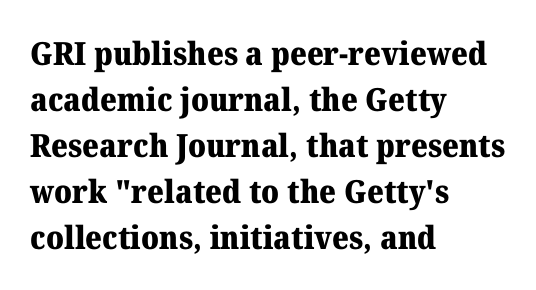
Q: Is the text bold? A: Yes.
Q: Is the text italic (slanted)? A: No, it is upright.
Q: Is the typeface a serif or a sans-serif typeface? A: Serif.
Q: Is the text underlined? A: No.
Q: How is the paragraph aligned? A: Left-aligned.
Q: Is the spacing between letters normal or unusually wide? A: Normal.
Q: Is the spacing between lines tight, normal or loose? A: Normal.
Q: Width (condensed, normal, or wide)? A: Normal.
Q: Stroke contrast? A: Medium.
Q: x-height? A: Medium.
Q: Monospaced? A: No.
